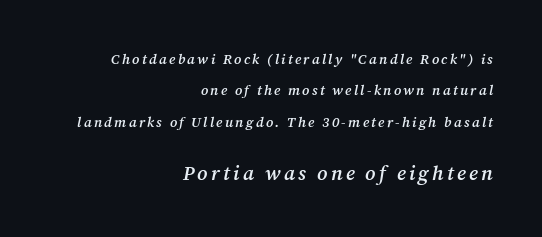
The image shows 20 px text type, italic (leaning right); set right-aligned, loose line spacing (2.25x), not underlined; the second (bottom) block is 1.43x larger.
